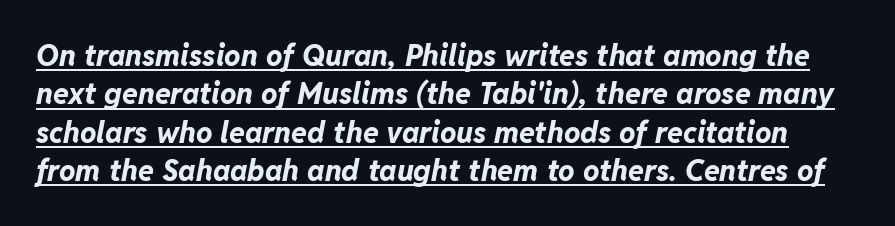
Every word sits above its own underline. This is oblique type, the kind used for emphasis or titles. Here the designer chose a conventional face with non-uniform glyph widths. If you measured baseline to baseline, you'd find a middling distance.
